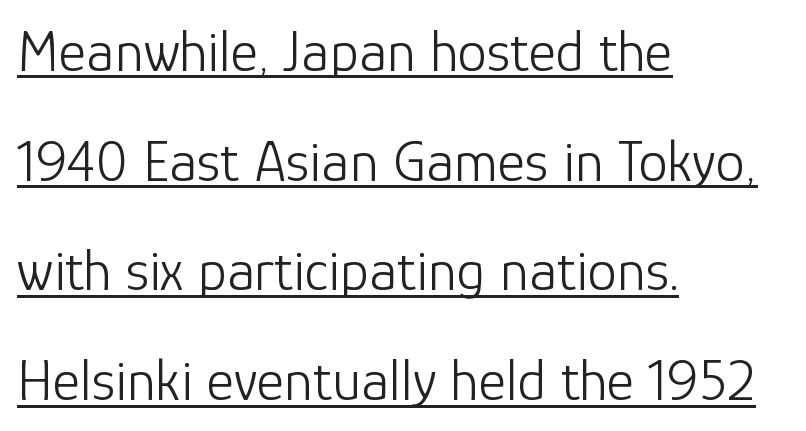
The line texture is even and compact thanks to regular tracking. A typographer would call this underscored text. If you drew a ruler down the left edge, every line would touch it. Is the stroke heavy? The answer is a plain regular-or-lighter.
